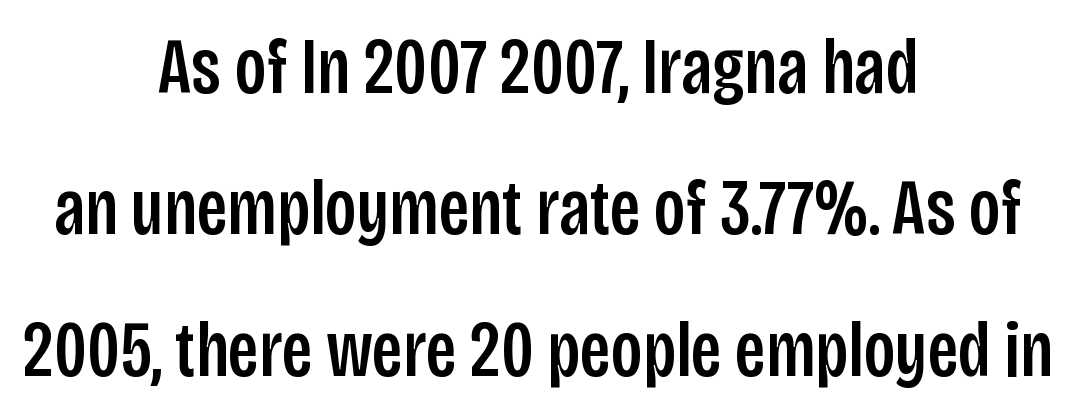
{"serif": "no", "italic": "no", "width": "condensed", "stroke_contrast": "low", "x_height": "large", "monospaced": "no", "underline": "no", "align": "center", "line_spacing_ratio": 1.79, "letter_spacing": "normal", "letter_spacing_em": 0.0, "glyph_px": 79}
